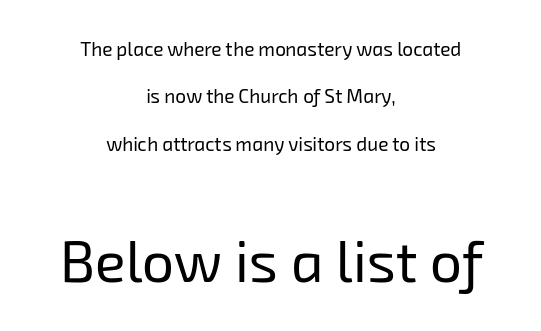
Both edges are ragged and mirror each other, which tells us the setting is centered. The letterforms sit at book weight or below. Is this a fixed-width face? No — the glyphs have proportional, varying widths. This sample uses a sans-serif face. You could call the tracking neutral — neither tight nor loose. Note: smaller setting up top, larger setting below.
